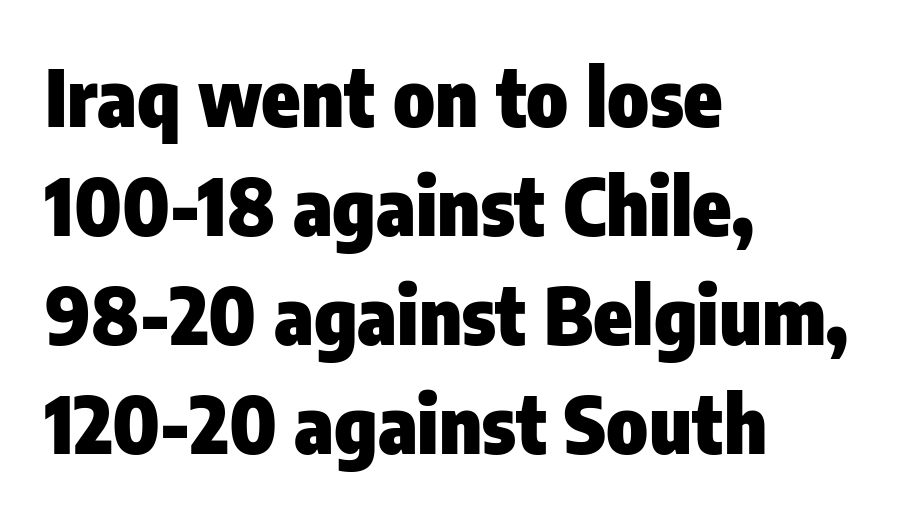
The image shows 79 px heavy, condensed sans-serif type, upright; set left-aligned, normal line spacing (1.38x), normal letter spacing, not underlined; low stroke contrast and a medium x-height.
